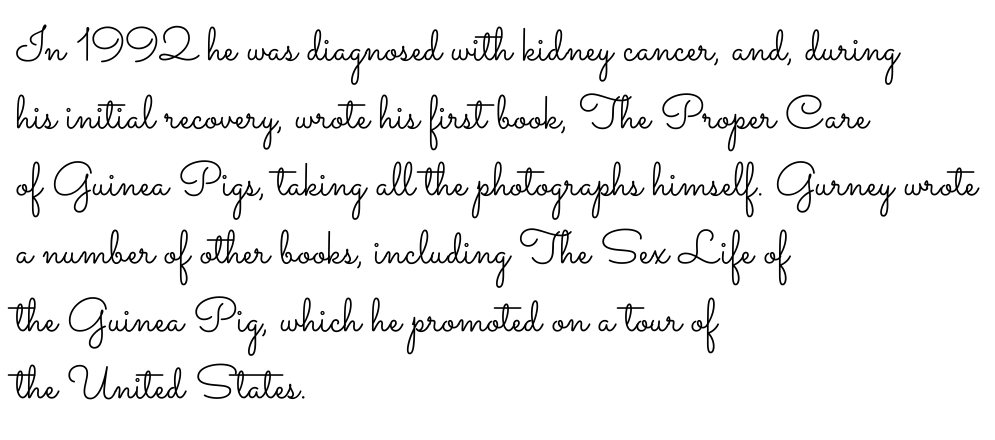
Q: Is the text bold? A: No.
Q: Is the text italic (slanted)? A: Yes.
Q: Is the text underlined? A: No.
Q: How is the paragraph aligned? A: Left-aligned.
Q: Is the spacing between letters normal or unusually wide? A: Normal.
Q: Is the spacing between lines tight, normal or loose? A: Normal.
Q: Width (condensed, normal, or wide)? A: Wide.
Q: Stroke contrast? A: Low.
Q: x-height? A: Small.
Q: Monospaced? A: No.
